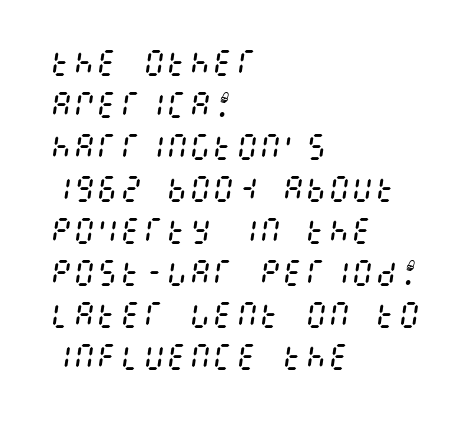
What stands out about the letter spacing? Nothing — it is the standard amount. No letter is thick-stroked: the sample isn't bold. The rag falls on the right side of this text block. Type without underlining. The vertical gap from one line to the next is medium.
